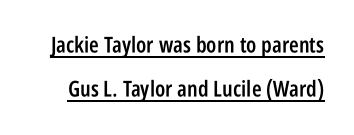
Q: Is the text bold? A: Semi-bold.
Q: Is the text italic (slanted)? A: No, it is upright.
Q: Is the text underlined? A: Yes.
Q: Is the spacing between letters normal or unusually wide? A: Normal.
Q: Is the spacing between lines tight, normal or loose? A: Loose.
